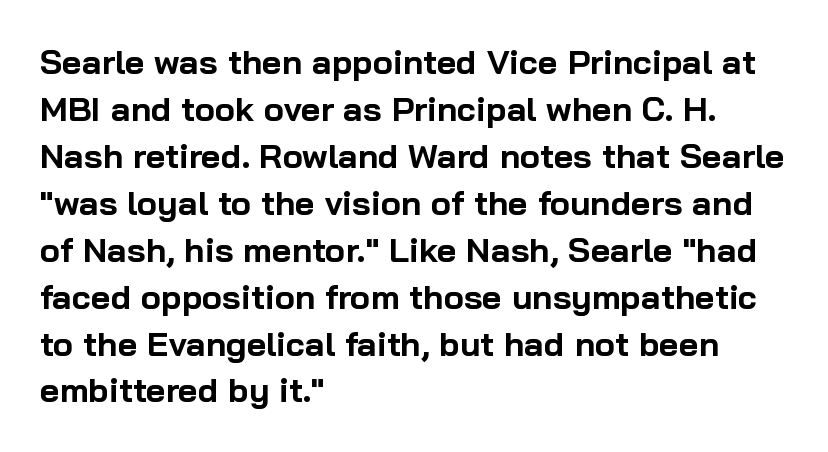
The image shows 34 px bold sans-serif type, upright; set left-aligned, normal line spacing (1.38x), normal letter spacing, not underlined; low stroke contrast and a medium x-height.
